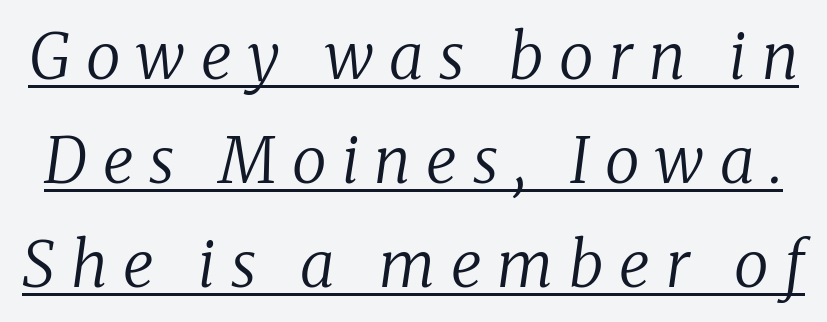
{"serif": "yes", "italic": "yes", "lean": "right", "slant_degrees": 8, "bold": "no", "weight": "regular", "width": "normal", "stroke_contrast": "low", "x_height": "medium", "monospaced": "no", "underline": "yes", "line_spacing": "normal", "line_spacing_ratio": 1.65, "letter_spacing": "wide", "letter_spacing_em": 0.25, "glyph_px": 63}
